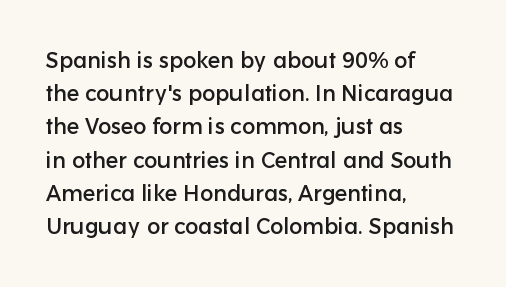
Q: Is the text italic (slanted)? A: No, it is upright.
Q: Is the text underlined? A: No.
Q: How is the paragraph aligned? A: Left-aligned.
Q: Is the spacing between letters normal or unusually wide? A: Normal.
Q: Is the spacing between lines tight, normal or loose? A: Normal.
